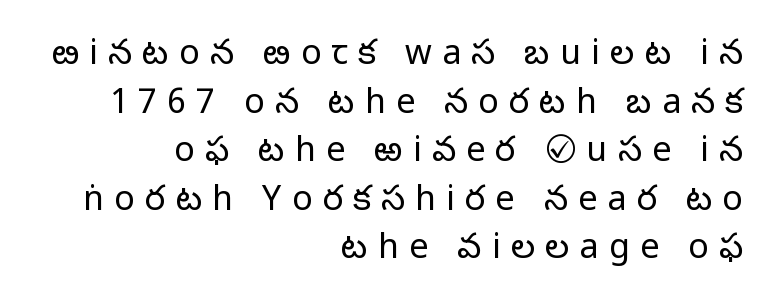
Is the stroke heavy? The answer is a plain regular-or-lighter. The designer left line spacing at the default. Here the designer chose a conventional face with non-uniform glyph widths. This rendering widens character spacing well past its baseline value. The lines in this sample share a right terminus and differ only in where they begin.
